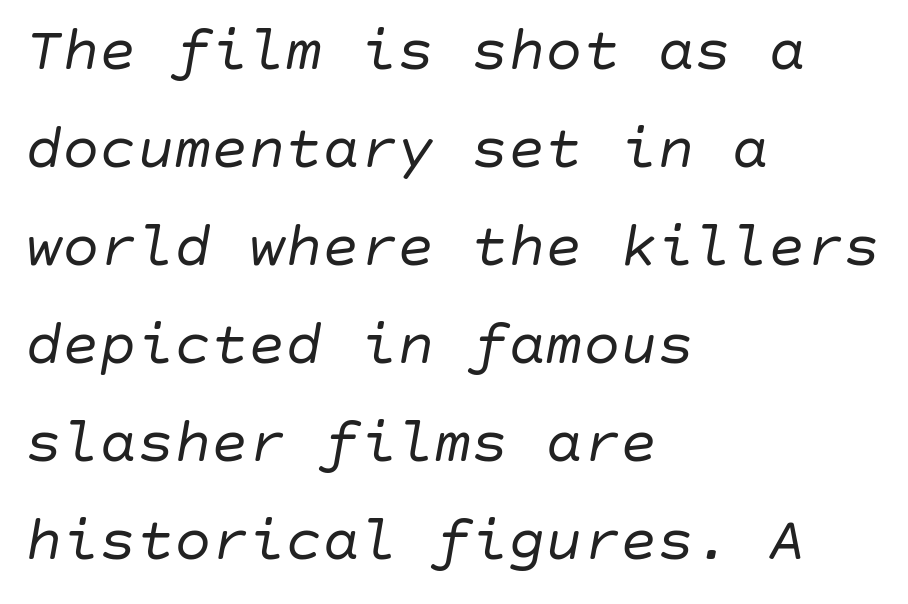
{"italic": "yes", "lean": "right", "slant_degrees": 10, "bold": "no", "weight": "regular", "width": "normal", "stroke_contrast": "low", "x_height": "large", "underline": "no", "align": "left", "line_spacing": "normal", "line_spacing_ratio": 1.58, "letter_spacing": "normal", "letter_spacing_em": 0.0, "glyph_px": 62}
